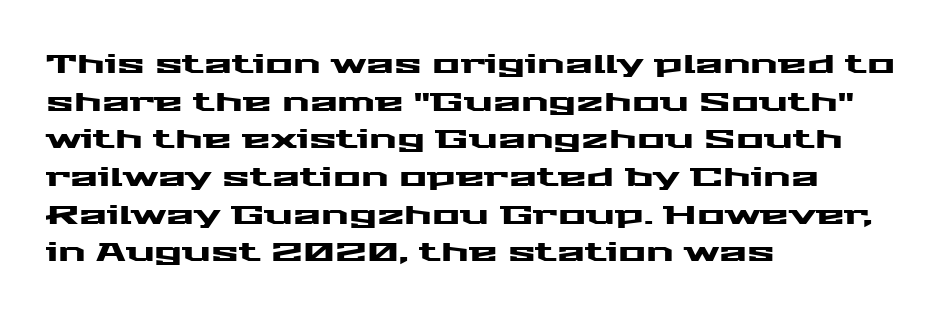
The image shows 26 px text type, upright; set left-aligned, normal line spacing (1.45x), normal letter spacing, not underlined.
